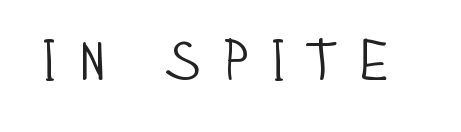
{"serif": "no", "italic": "no", "bold": "no", "weight": "light", "width": "condensed", "stroke_contrast": "low", "x_height": "large", "monospaced": "no", "underline": "no", "letter_spacing": "wide", "letter_spacing_em": 0.31, "glyph_px": 56}
